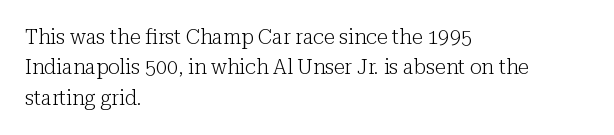
Q: Is the text bold? A: No.
Q: Is the text italic (slanted)? A: No, it is upright.
Q: Is the text underlined? A: No.
Q: How is the paragraph aligned? A: Left-aligned.
Q: Is the spacing between letters normal or unusually wide? A: Normal.
Q: Is the spacing between lines tight, normal or loose? A: Normal.
